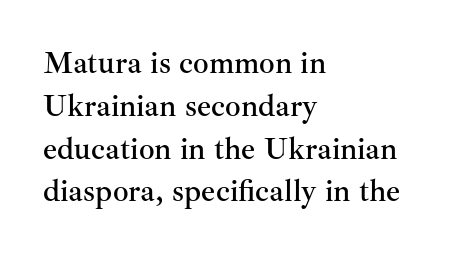
{"serif": "yes", "italic": "no", "width": "normal", "stroke_contrast": "medium", "x_height": "small", "monospaced": "no", "underline": "no", "align": "left", "line_spacing": "normal", "line_spacing_ratio": 1.38, "letter_spacing": "normal", "letter_spacing_em": 0.0, "glyph_px": 31}
